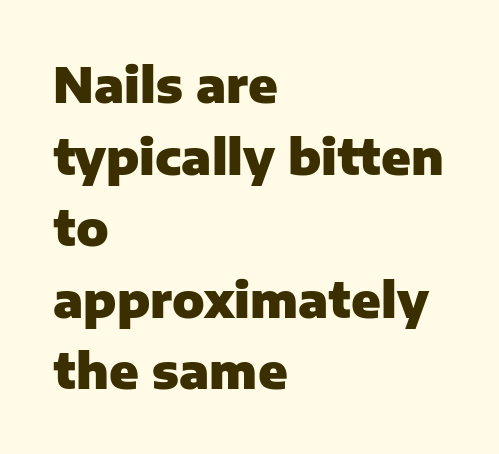
{"serif": "no", "italic": "no", "bold": "yes", "weight": "heavy", "width": "normal", "stroke_contrast": "low", "x_height": "medium", "monospaced": "no", "underline": "no", "align": "left", "line_spacing": "normal", "line_spacing_ratio": 1.49, "letter_spacing": "normal", "letter_spacing_em": 0.0, "glyph_px": 48}
